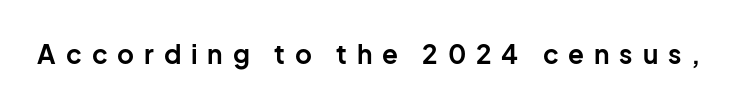
Q: Is the text bold? A: Yes.
Q: Is the text italic (slanted)? A: No, it is upright.
Q: Is the text underlined? A: No.
Q: Is the spacing between letters normal or unusually wide? A: Unusually wide.
